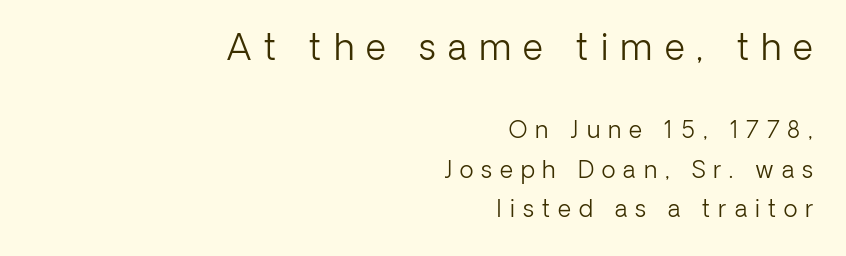
The image shows 35 px light sans-serif type, upright; set right-aligned, normal line spacing (1.7x), unusually wide letter spacing (+0.35 em), not underlined; the first (top) block is 1.52x larger; low stroke contrast and a medium x-height.
